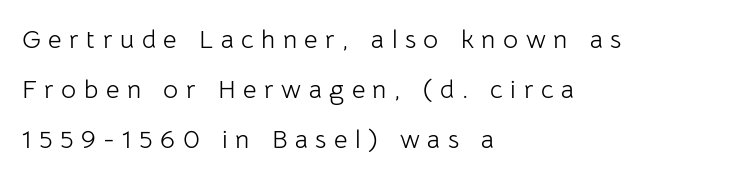
No heavy texture on the line: the type isn't bold. Inter-character spacing is expanded well beyond the font's built-in metrics. Vertical strokes here are truly vertical. The compositor pushed each line to the left boundary.
